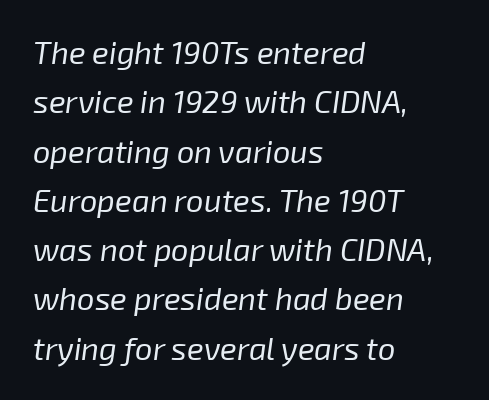
Q: Is the text bold? A: No.
Q: Is the text italic (slanted)? A: Yes, it leans right by about 8 degrees.
Q: Is the text underlined? A: No.
Q: How is the paragraph aligned? A: Left-aligned.
Q: Is the spacing between letters normal or unusually wide? A: Normal.
Q: Is the spacing between lines tight, normal or loose? A: Normal.
Q: Width (condensed, normal, or wide)? A: Normal.
Q: Stroke contrast? A: Low.
Q: x-height? A: Medium.
Q: Monospaced? A: No.
